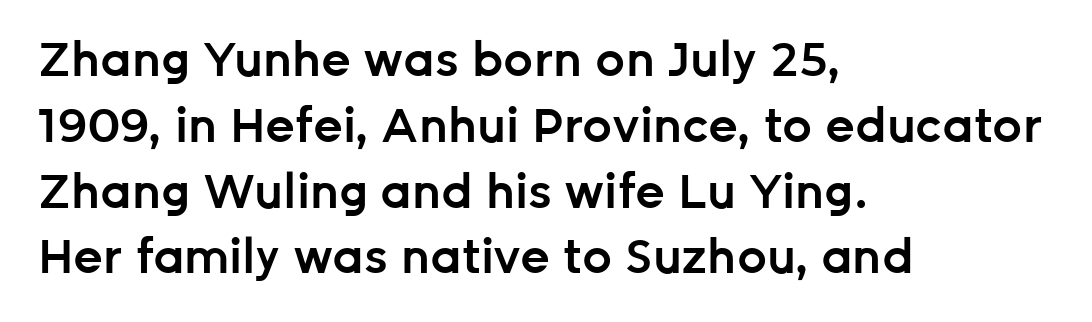
{"serif": "no", "italic": "no", "bold": "semi", "weight": "semibold", "width": "normal", "stroke_contrast": "low", "x_height": "medium", "monospaced": "no", "underline": "no", "align": "left", "line_spacing": "normal", "line_spacing_ratio": 1.4, "letter_spacing": "normal", "letter_spacing_em": 0.0, "glyph_px": 47}
